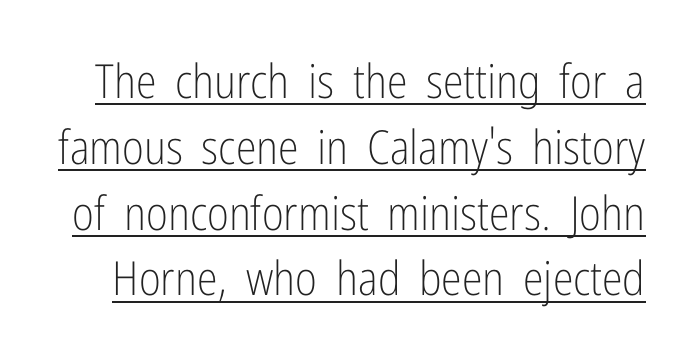
The image shows 47 px light, condensed sans-serif type, upright; set normal line spacing (1.4x), normal letter spacing, underlined; low stroke contrast and a medium x-height.
